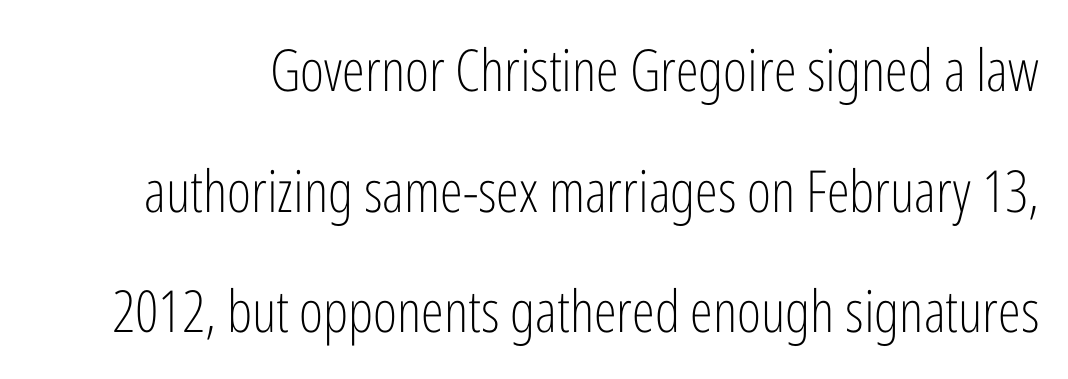
Honestly, the letter spacing is just normal — you wouldn't notice it. Descenders hang freely into open space. This block would shrink considerably if given ordinary leading; it's expanded now. Type style note: lacks serifs. This sample uses an upright cut, with every glyph sitting square on the baseline. Each stroke keeps to a modest, everyday thickness or less.
